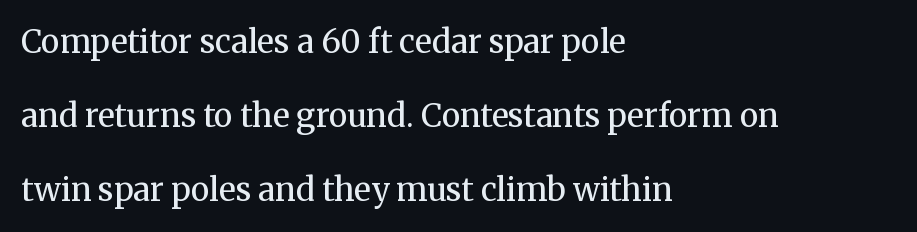
The image shows 32 px regular-weight serif type, upright; set left-aligned, loose line spacing (2.32x), normal letter spacing, not underlined; medium stroke contrast and a medium x-height.
